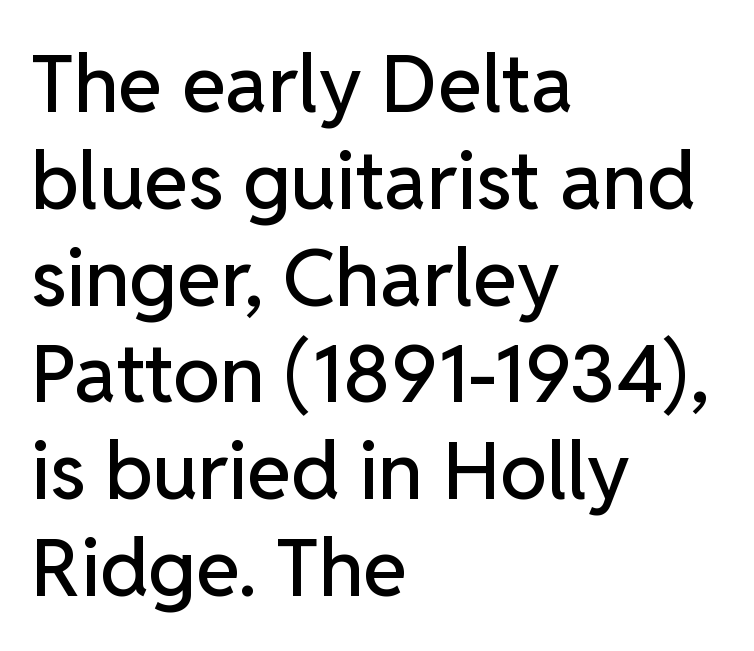
{"serif": "no", "italic": "no", "width": "normal", "stroke_contrast": "low", "x_height": "medium", "monospaced": "no", "underline": "no", "align": "left", "line_spacing_ratio": 1.21, "letter_spacing": "normal", "letter_spacing_em": 0.0, "glyph_px": 80}
